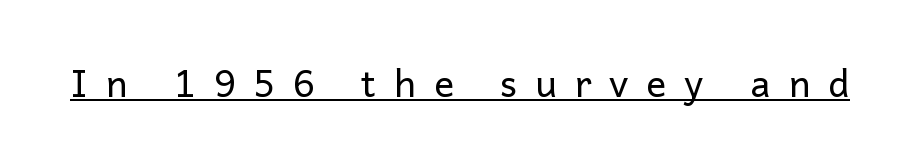
{"serif": "no", "italic": "no", "bold": "no", "weight": "regular", "width": "normal", "stroke_contrast": "low", "x_height": "medium", "monospaced": "no", "underline": "yes", "letter_spacing": "wide", "letter_spacing_em": 0.49, "glyph_px": 37}
